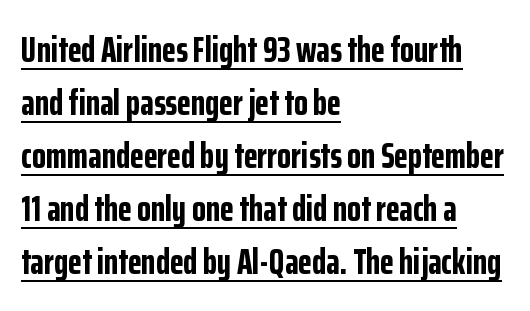
The image shows 36 px bold, condensed sans-serif type, upright; set left-aligned, normal line spacing (1.47x), normal letter spacing, underlined; low stroke contrast and a medium x-height.
